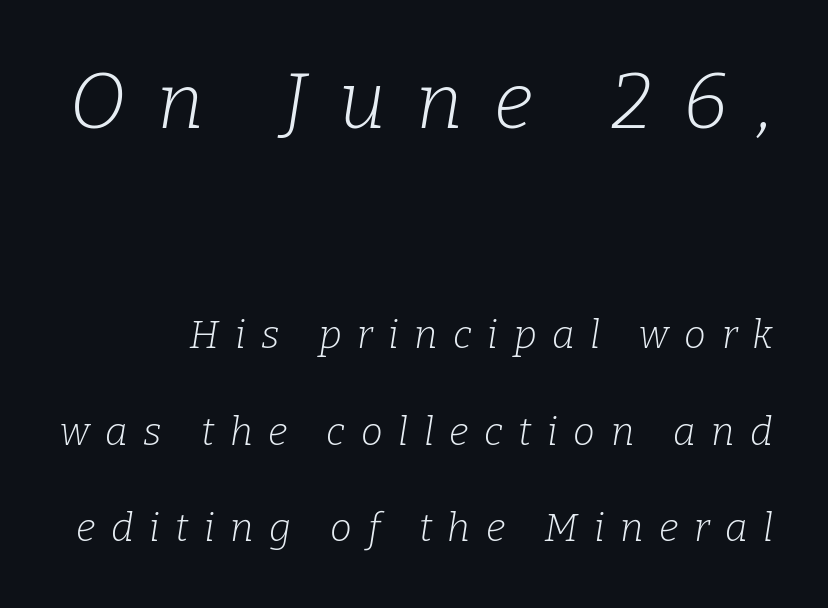
{"serif": "yes", "italic": "yes", "lean": "right", "slant_degrees": 9, "bold": "no", "weight": "light", "width": "normal", "stroke_contrast": "low", "x_height": "medium", "monospaced": "no", "underline": "no", "line_spacing": "loose", "line_spacing_ratio": 2.48, "letter_spacing": "wide", "letter_spacing_em": 0.4, "larger_block": "first", "size_ratio": 2.0, "glyph_px": 78}
